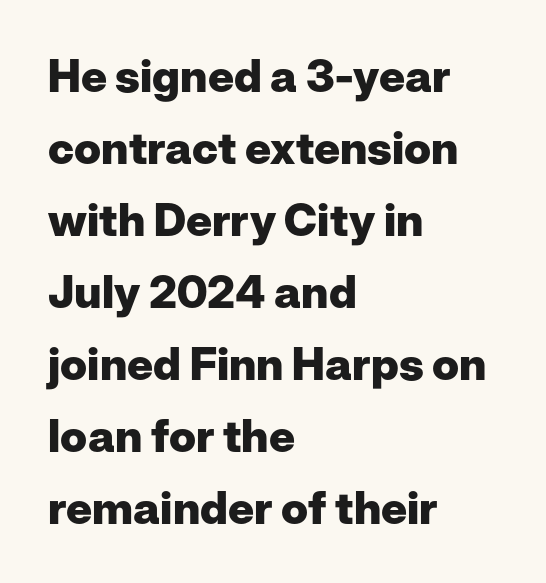
Look at the tracking — it's just the regular setting, nothing added. The space directly below the letters is spotless. The typeface chosen for these lines omits serifs. Here the designer chose a conventional face with non-uniform glyph widths. The letters stand straight up with perfectly vertical stems. If you measured baseline to baseline, you'd find a middling distance.
